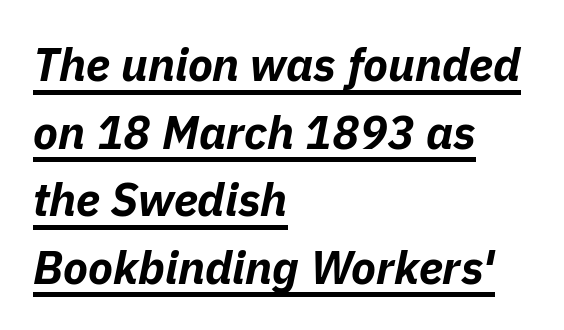
Q: Is the text bold? A: Yes.
Q: Is the text italic (slanted)? A: Yes, it leans right by about 11 degrees.
Q: Is the text underlined? A: Yes.
Q: How is the paragraph aligned? A: Left-aligned.
Q: Is the spacing between letters normal or unusually wide? A: Normal.
Q: Is the spacing between lines tight, normal or loose? A: Normal.
Q: Width (condensed, normal, or wide)? A: Normal.
Q: Stroke contrast? A: Low.
Q: x-height? A: Medium.
Q: Monospaced? A: No.
